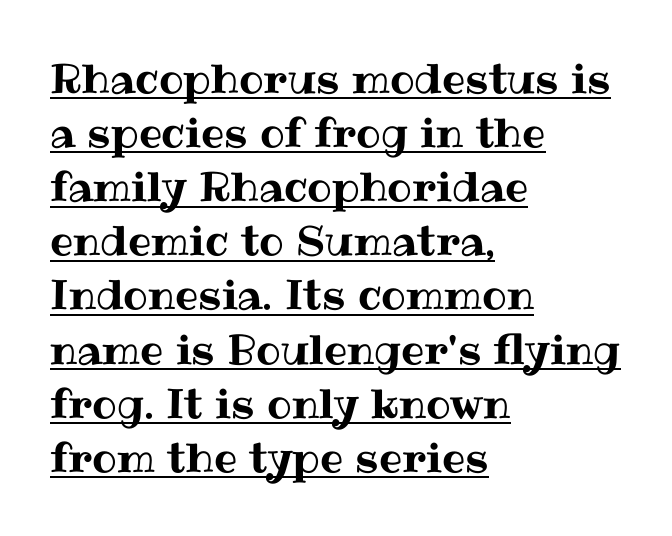
The face used here appears with an underline applied. Standard letterfit; no display-style spreading of the glyphs. The rendering uses natural spacing where letterforms have individual widths. The font's upright variant was chosen for this text. Leading matches the norm, producing a regular column. Notice how the passage keeps a crisp vertical edge on the left only.
